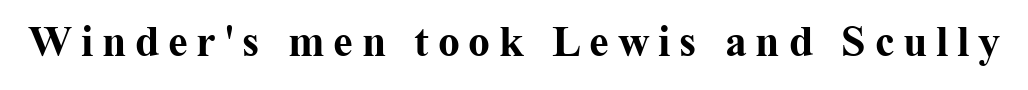
The image shows 44 px bold serif type, upright; set unusually wide letter spacing (+0.2 em), not underlined; medium stroke contrast and a medium x-height.
